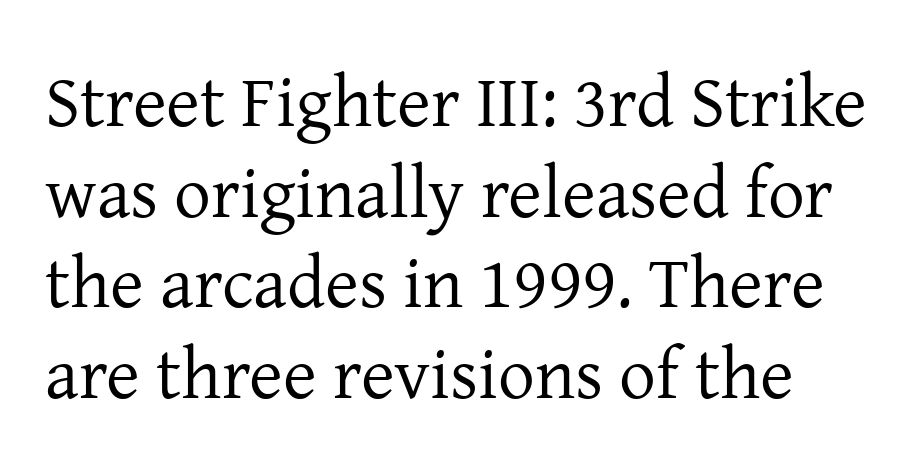
Underline: absent. Looks like regular typesetting: each glyph gets only the width it needs. How are the letters spaced? Ordinarily, with no added tracking. Unlike italic type, these characters show no tilt at all. Note: serifs present on the glyphs.
